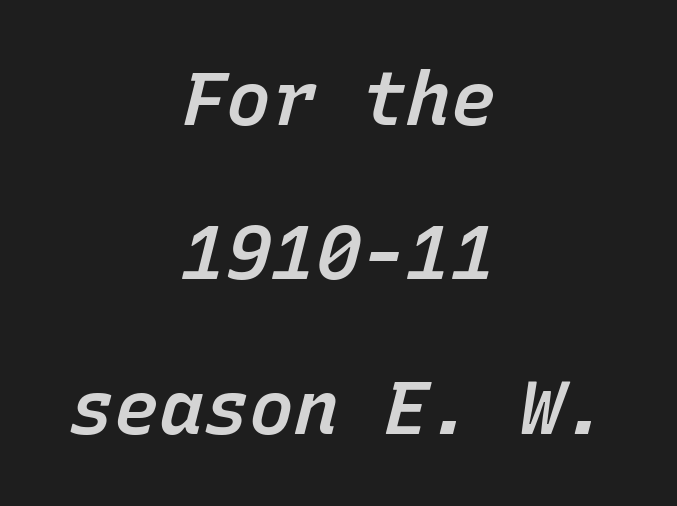
Q: Is the text bold? A: Semi-bold.
Q: Is the text italic (slanted)? A: Yes, it leans right by about 15 degrees.
Q: Is the text underlined? A: No.
Q: How is the paragraph aligned? A: Centered.
Q: Is the spacing between letters normal or unusually wide? A: Normal.
Q: Is the spacing between lines tight, normal or loose? A: Loose.
Q: Width (condensed, normal, or wide)? A: Normal.
Q: Stroke contrast? A: Low.
Q: x-height? A: Medium.
Q: Monospaced? A: Yes.
